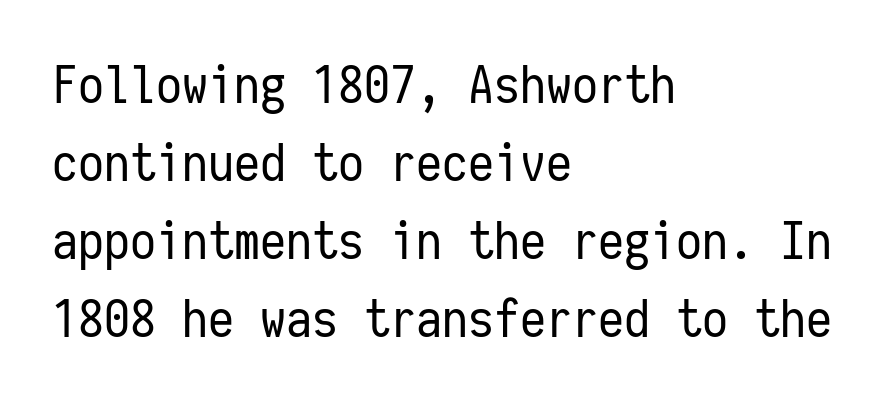
Q: Is the text bold? A: No.
Q: Is the text italic (slanted)? A: No, it is upright.
Q: Is the typeface a serif or a sans-serif typeface? A: Sans-serif.
Q: Is the text underlined? A: No.
Q: How is the paragraph aligned? A: Left-aligned.
Q: Is the spacing between letters normal or unusually wide? A: Normal.
Q: Is the spacing between lines tight, normal or loose? A: Normal.
Q: Width (condensed, normal, or wide)? A: Condensed.
Q: Stroke contrast? A: Low.
Q: x-height? A: Medium.
Q: Monospaced? A: Yes.
